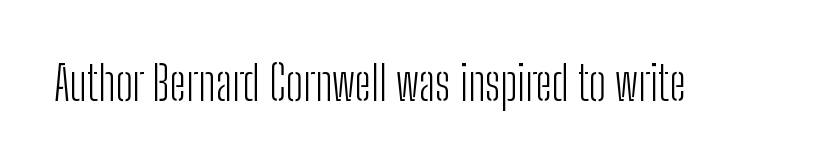
Weight class: somewhere from thin through regular. Italic: no, the glyphs are upright roman. Nobody touched the tracking dial on this one. Are there feet on the stems? There aren't — it's a sans. Letters rest on an invisible, unmarked baseline. You could not count columns in this text — the font is proportionally spaced.
